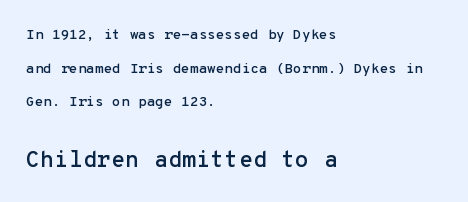
The image shows 23 px text type, upright; set left-aligned, loose line spacing (2.41x), normal letter spacing, not underlined; the second (bottom) block is 1.64x larger.
